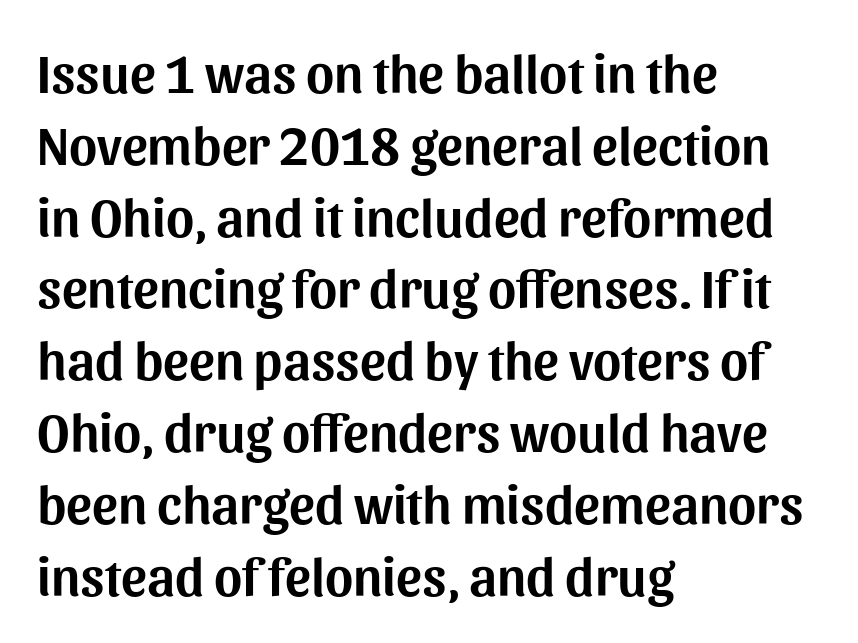
{"serif": "no", "italic": "no", "width": "normal", "stroke_contrast": "medium", "x_height": "medium", "monospaced": "no", "underline": "no", "align": "left", "line_spacing": "normal", "line_spacing_ratio": 1.33, "letter_spacing": "normal", "letter_spacing_em": 0.0, "glyph_px": 54}
